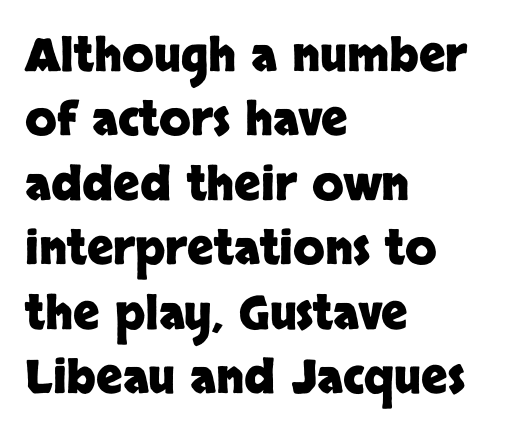
The image shows 46 px heavy sans-serif type, upright; set left-aligned, normal line spacing (1.4x), normal letter spacing, not underlined; low stroke contrast and a large x-height.
